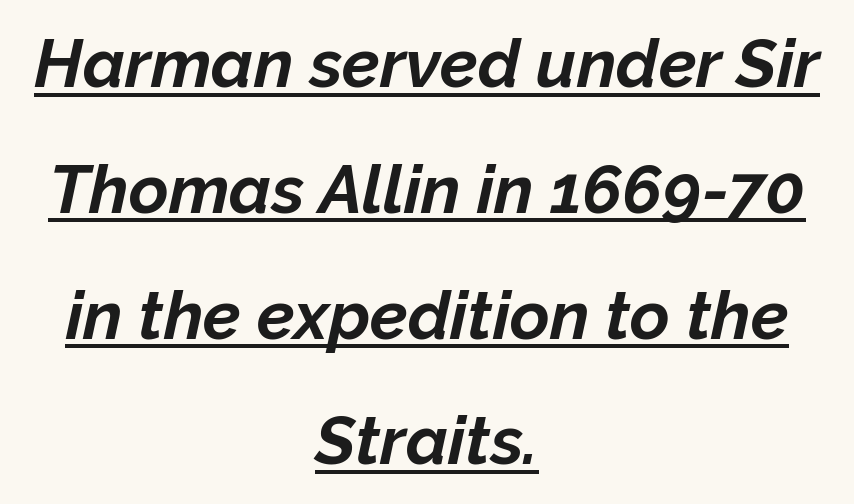
Q: Is the text bold? A: Yes.
Q: Is the text italic (slanted)? A: Yes, it leans right by about 12 degrees.
Q: Is the text underlined? A: Yes.
Q: How is the paragraph aligned? A: Centered.
Q: Is the spacing between letters normal or unusually wide? A: Normal.
Q: Width (condensed, normal, or wide)? A: Normal.
Q: Stroke contrast? A: Low.
Q: x-height? A: Medium.
Q: Monospaced? A: No.
